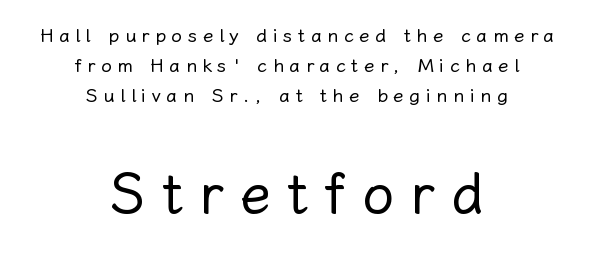
{"italic": "no", "bold": "no", "weight": "regular", "width": "normal", "stroke_contrast": "low", "x_height": "medium", "monospaced": "no", "underline": "no", "align": "center", "line_spacing": "normal", "line_spacing_ratio": 1.59, "letter_spacing": "wide", "letter_spacing_em": 0.29, "larger_block": "second", "size_ratio": 3.0, "glyph_px": 57}
